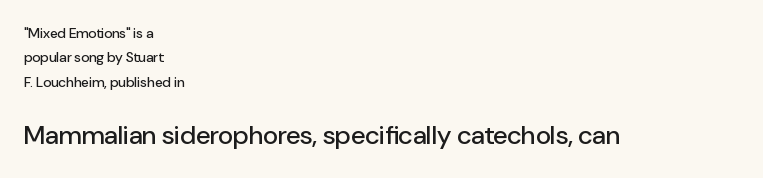
The image shows 26 px text type, upright; set left-aligned, line spacing 1.75x, normal letter spacing, not underlined; the second (bottom) block is 1.86x larger.
